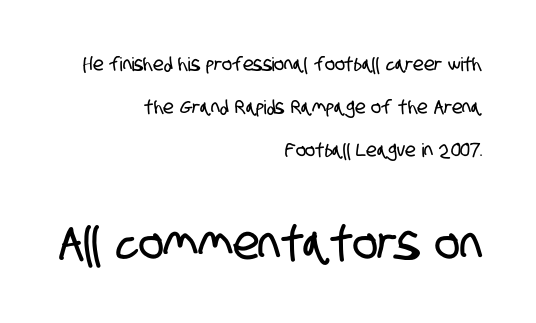
{"serif": "no", "width": "condensed", "stroke_contrast": "low", "x_height": "large", "monospaced": "no", "underline": "no", "align": "right", "line_spacing": "loose", "line_spacing_ratio": 2.26, "letter_spacing": "normal", "letter_spacing_em": 0.0, "larger_block": "second", "size_ratio": 2.47, "glyph_px": 47}
